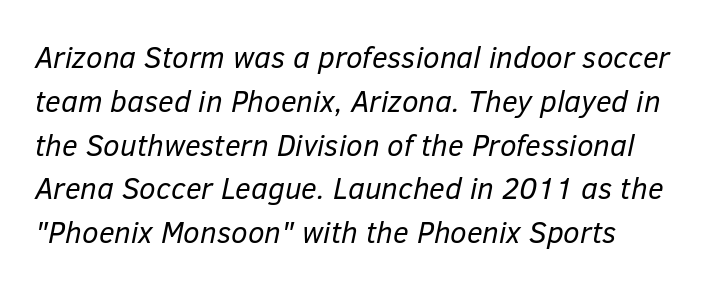
The space between consecutive lines is moderate. The face used here is rendered with its standard letterfit. Compared with ordinary roman type, these characters are visibly tilted. Words float on clear page, feet unadorned.
